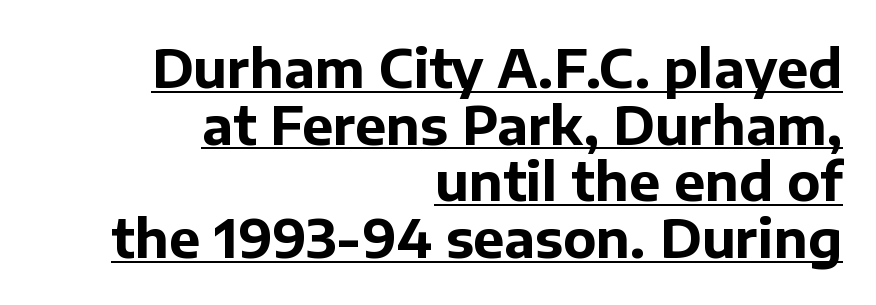
{"serif": "no", "italic": "no", "bold": "yes", "weight": "bold", "width": "normal", "stroke_contrast": "low", "x_height": "medium", "monospaced": "no", "underline": "yes", "align": "right", "line_spacing": "tight", "line_spacing_ratio": 1.09, "letter_spacing": "normal", "letter_spacing_em": 0.0, "glyph_px": 52}
